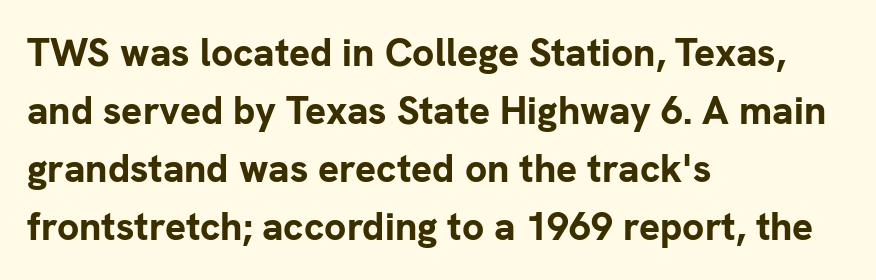
Q: Is the text bold? A: Yes.
Q: Is the text italic (slanted)? A: No, it is upright.
Q: Is the typeface a serif or a sans-serif typeface? A: Sans-serif.
Q: Is the text underlined? A: No.
Q: How is the paragraph aligned? A: Left-aligned.
Q: Is the spacing between letters normal or unusually wide? A: Normal.
Q: Is the spacing between lines tight, normal or loose? A: Normal.
Q: Width (condensed, normal, or wide)? A: Normal.
Q: Stroke contrast? A: Low.
Q: x-height? A: Medium.
Q: Monospaced? A: No.
